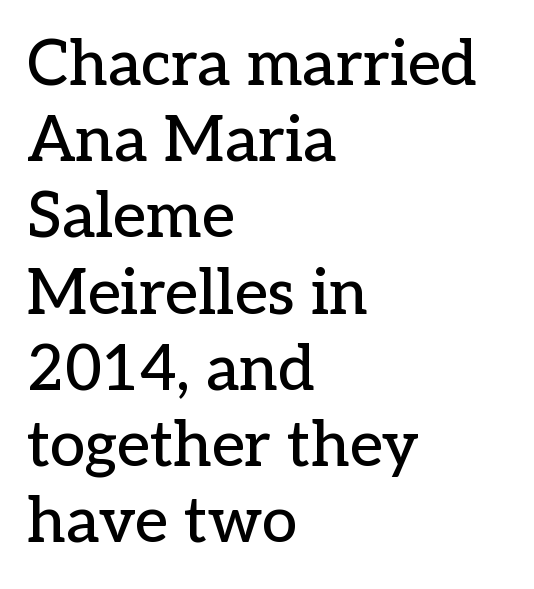
Q: Is the text italic (slanted)? A: No, it is upright.
Q: Is the typeface a serif or a sans-serif typeface? A: Serif.
Q: Is the text underlined? A: No.
Q: How is the paragraph aligned? A: Left-aligned.
Q: Is the spacing between letters normal or unusually wide? A: Normal.
Q: Width (condensed, normal, or wide)? A: Normal.
Q: Stroke contrast? A: Low.
Q: x-height? A: Medium.
Q: Monospaced? A: No.
